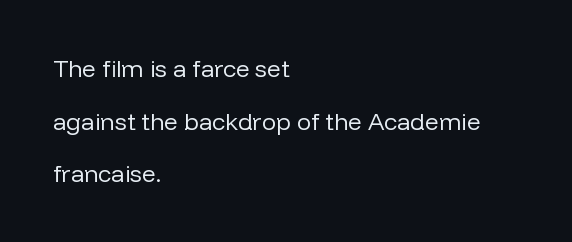
{"italic": "no", "bold": "no", "underline": "no", "align": "left", "line_spacing": "loose", "line_spacing_ratio": 2.19, "letter_spacing": "normal", "letter_spacing_em": 0.0, "glyph_px": 24}
